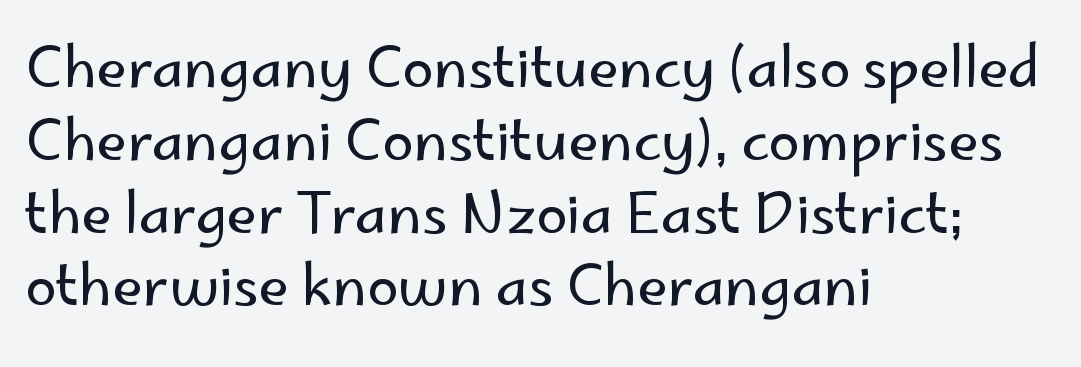
{"serif": "no", "italic": "no", "bold": "no", "weight": "regular", "width": "normal", "stroke_contrast": "low", "x_height": "small", "monospaced": "no", "underline": "no", "align": "left", "line_spacing": "normal", "line_spacing_ratio": 1.3, "letter_spacing": "normal", "letter_spacing_em": 0.0, "glyph_px": 56}
